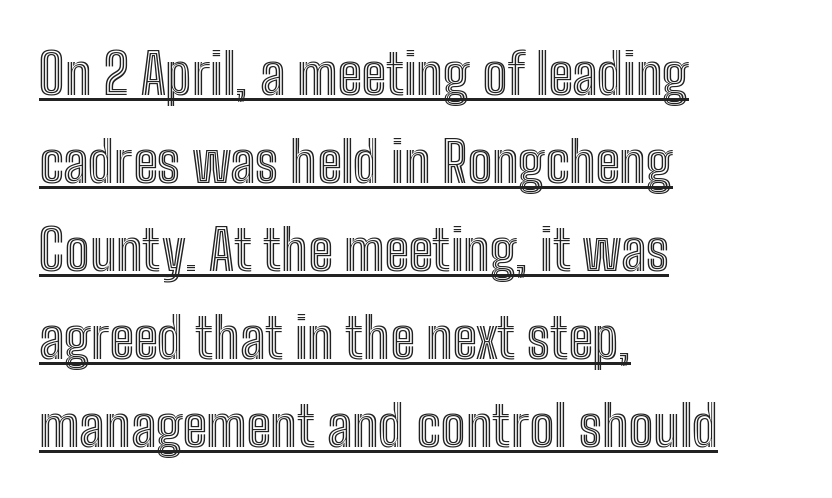
{"italic": "no", "width": "condensed", "x_height": "medium", "monospaced": "no", "underline": "yes", "align": "left", "line_spacing": "normal", "line_spacing_ratio": 1.57, "letter_spacing": "normal", "letter_spacing_em": 0.0, "glyph_px": 56}
